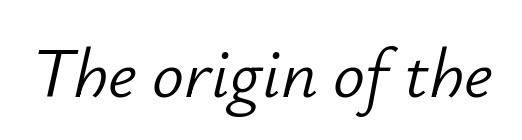
Q: Is the text bold? A: No.
Q: Is the text italic (slanted)? A: Yes, it leans right by about 12 degrees.
Q: Is the text underlined? A: No.
Q: Is the spacing between letters normal or unusually wide? A: Normal.
Q: Width (condensed, normal, or wide)? A: Normal.
Q: Stroke contrast? A: Low.
Q: x-height? A: Small.
Q: Monospaced? A: No.
